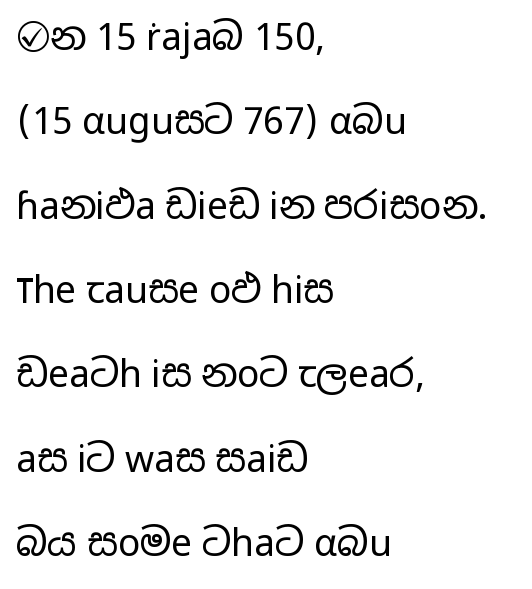
Nothing sits at the stroke ends, so this counts as sans-serif. Unlike italic type, these characters show no tilt at all. Characters follow at the spacing the type designer built in. Do the characters align in a grid? No, the font is proportional. Lines of text with bare space underneath. Airy leading.
